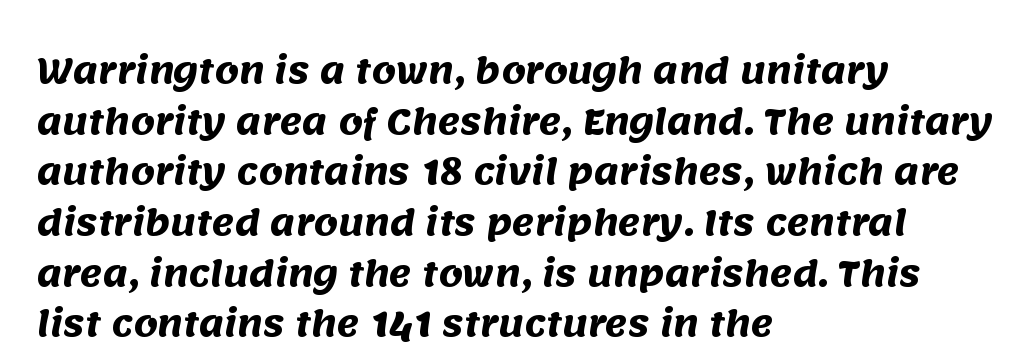
{"serif": "no", "bold": "yes", "weight": "heavy", "width": "normal", "stroke_contrast": "medium", "x_height": "large", "monospaced": "no", "underline": "no", "align": "left", "line_spacing": "normal", "line_spacing_ratio": 1.49, "letter_spacing": "normal", "letter_spacing_em": 0.0, "glyph_px": 34}
